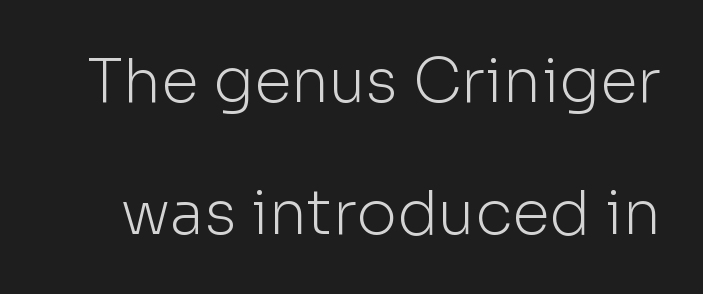
Designer's note — italics off, roman on. A typesetter would call this zero additional tracking. No extra ink here — the face is not bold. Regarding leading, the lines here are spaced well apart. A typesetter would call this proportional, since set widths differ per character.
